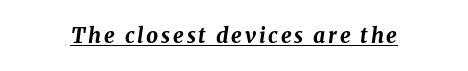
{"italic": "yes", "lean": "right", "slant_degrees": 8, "bold": "yes", "underline": "yes", "glyph_px": 21}
